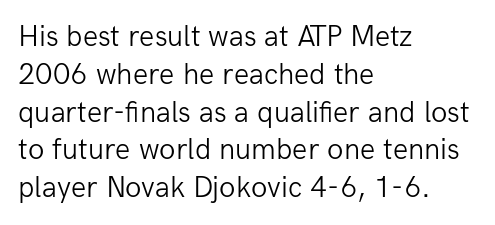
{"serif": "no", "italic": "no", "bold": "no", "weight": "light", "width": "normal", "stroke_contrast": "low", "x_height": "medium", "monospaced": "no", "underline": "no", "align": "left", "line_spacing": "normal", "line_spacing_ratio": 1.26, "letter_spacing": "normal", "letter_spacing_em": 0.0, "glyph_px": 30}
